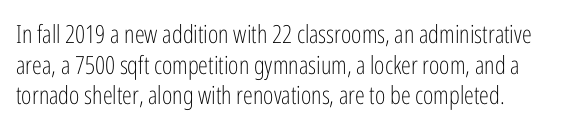
Q: Is the text bold? A: No.
Q: Is the text italic (slanted)? A: No, it is upright.
Q: Is the text underlined? A: No.
Q: Is the spacing between letters normal or unusually wide? A: Normal.
